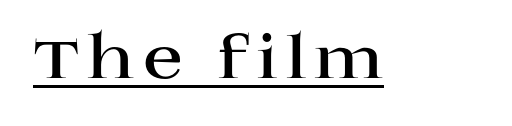
Q: Is the text bold? A: Yes.
Q: Is the text italic (slanted)? A: No, it is upright.
Q: Is the typeface a serif or a sans-serif typeface? A: Serif.
Q: Is the text underlined? A: Yes.
Q: Width (condensed, normal, or wide)? A: Wide.
Q: Stroke contrast? A: High.
Q: x-height? A: Large.
Q: Monospaced? A: No.
